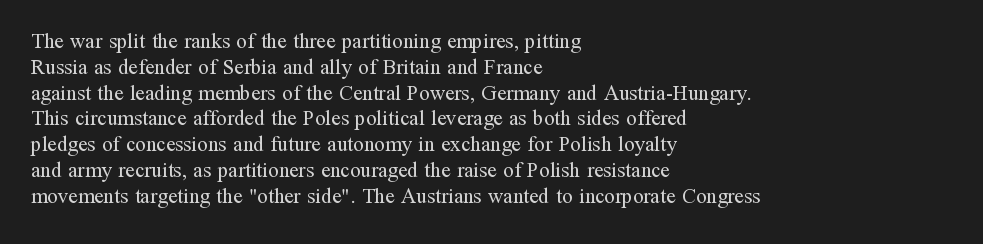
Q: Is the text bold? A: No.
Q: Is the text italic (slanted)? A: No, it is upright.
Q: Is the text underlined? A: No.
Q: How is the paragraph aligned? A: Left-aligned.
Q: Is the spacing between letters normal or unusually wide? A: Normal.
